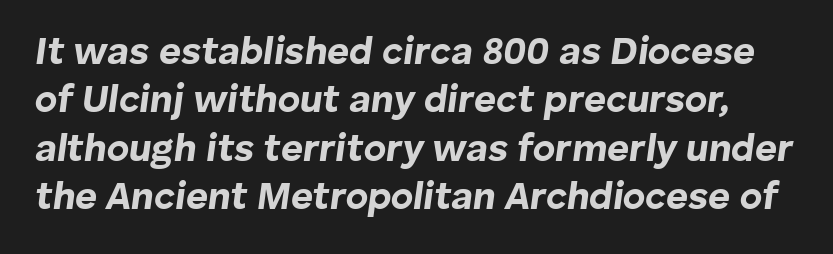
Q: Is the text bold? A: Yes.
Q: Is the text italic (slanted)? A: Yes, it leans right by about 8 degrees.
Q: Is the text underlined? A: No.
Q: Is the spacing between letters normal or unusually wide? A: Normal.
Q: Is the spacing between lines tight, normal or loose? A: Normal.
Q: Width (condensed, normal, or wide)? A: Normal.
Q: Stroke contrast? A: Low.
Q: x-height? A: Medium.
Q: Monospaced? A: No.
